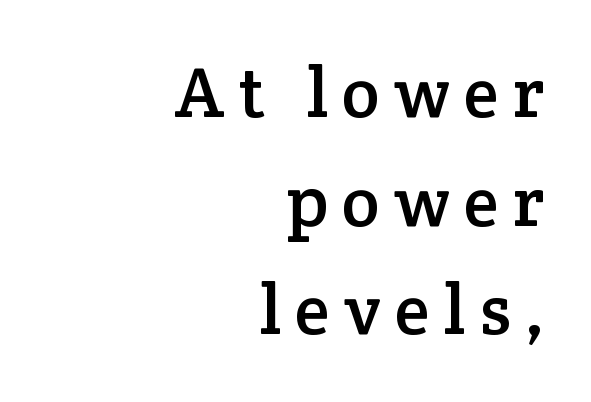
The strip under each line holds only bare page. These lines are composed in type with serifs. In terms of posture, this sample is upright. Is there much room between lines? A standard amount, neither cramped nor airy. Alignment: flush right. The letters advance in unequal steps, a hallmark of proportional type.
